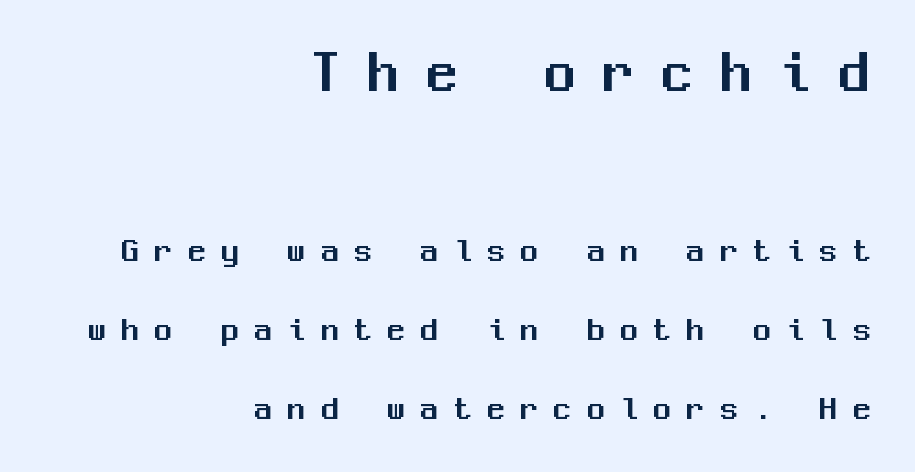
{"serif": "no", "italic": "no", "width": "normal", "stroke_contrast": "medium", "x_height": "medium", "monospaced": "yes", "underline": "no", "align": "right", "line_spacing": "loose", "line_spacing_ratio": 2.26, "letter_spacing": "wide", "letter_spacing_em": 0.45, "larger_block": "first", "size_ratio": 1.77, "glyph_px": 62}
